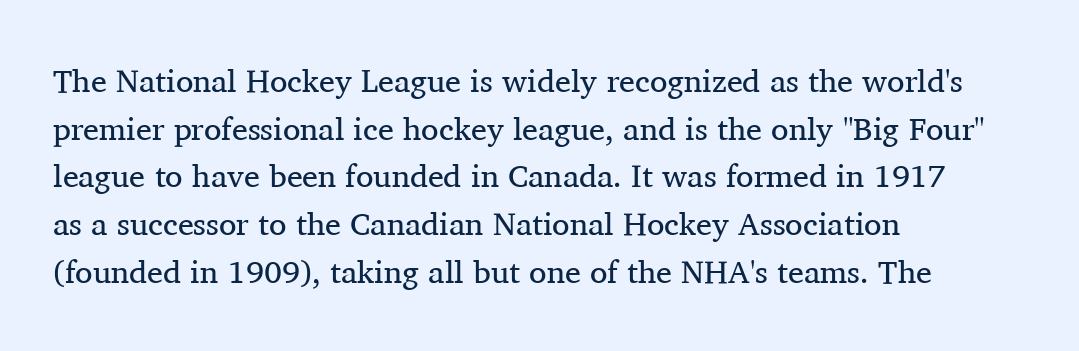
{"serif": "yes", "italic": "no", "bold": "no", "weight": "regular", "width": "normal", "stroke_contrast": "medium", "x_height": "medium", "monospaced": "no", "underline": "no", "align": "left", "line_spacing": "normal", "line_spacing_ratio": 1.49, "letter_spacing": "normal", "letter_spacing_em": 0.0, "glyph_px": 32}
